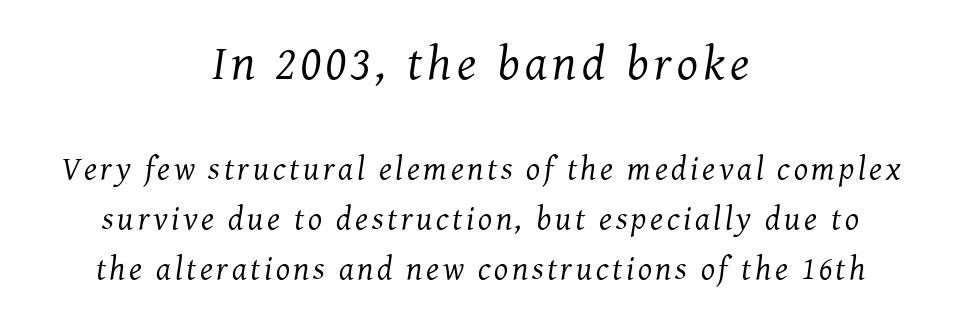
Character widths vary here, with narrow letters taking less room than wide ones. The designer went with a serif here, giving each stem small feet. Leading matches the norm, producing a regular column. Underline: absent. Stem width sits at or under what a default text font uses. Compare the two chunks: the upper has the greater cap height.
